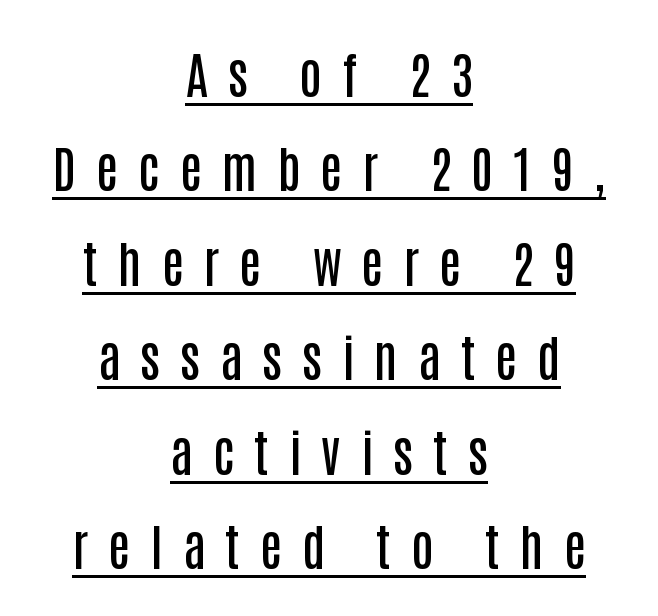
{"serif": "no", "italic": "no", "bold": "semi", "weight": "semibold", "width": "condensed", "stroke_contrast": "low", "x_height": "large", "monospaced": "no", "underline": "yes", "align": "center", "line_spacing_ratio": 1.89, "letter_spacing": "wide", "letter_spacing_em": 0.4, "glyph_px": 50}
